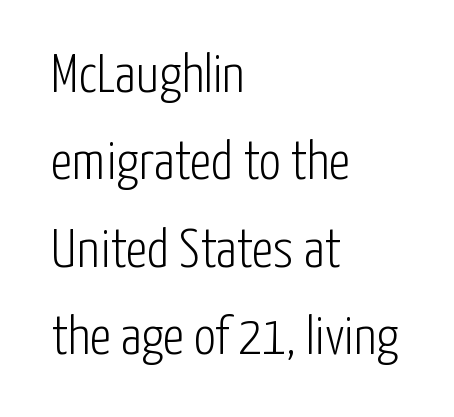
The image shows 55 px light, condensed sans-serif type, upright; set left-aligned, normal line spacing (1.59x), normal letter spacing, not underlined; low stroke contrast and a medium x-height.
